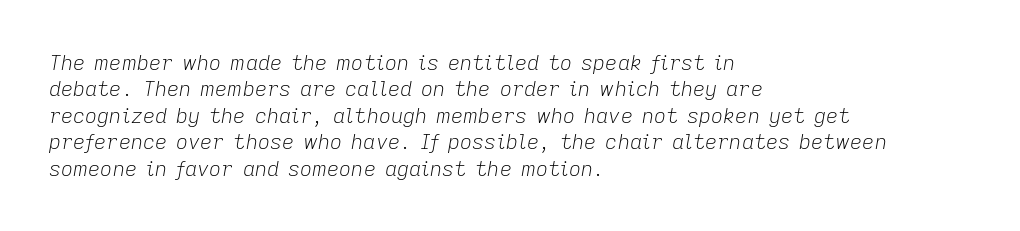
Q: Is the text bold? A: No.
Q: Is the text italic (slanted)? A: Yes, it leans right by about 9 degrees.
Q: Is the text underlined? A: No.
Q: How is the paragraph aligned? A: Left-aligned.
Q: Is the spacing between letters normal or unusually wide? A: Normal.
Q: Is the spacing between lines tight, normal or loose? A: Normal.
